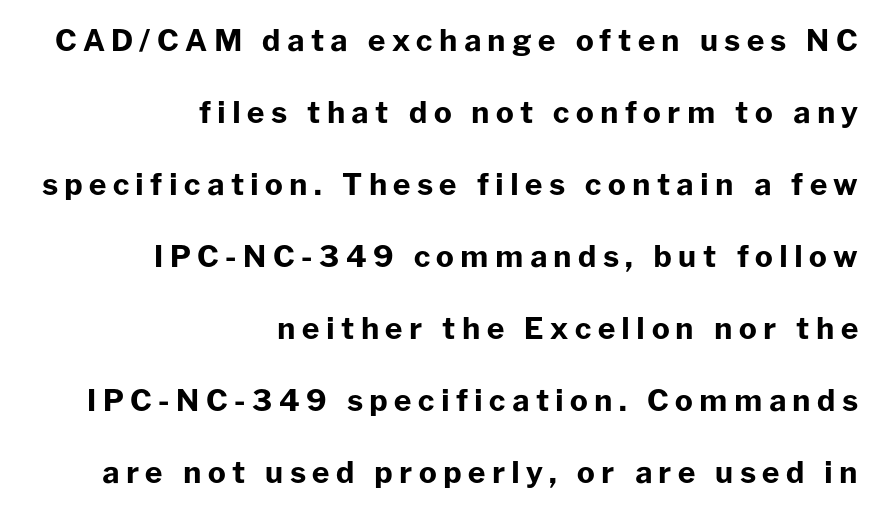
{"serif": "no", "italic": "no", "bold": "yes", "weight": "bold", "width": "normal", "stroke_contrast": "low", "x_height": "medium", "monospaced": "no", "underline": "no", "align": "right", "line_spacing": "loose", "line_spacing_ratio": 2.4, "letter_spacing": "wide", "letter_spacing_em": 0.21, "glyph_px": 30}
